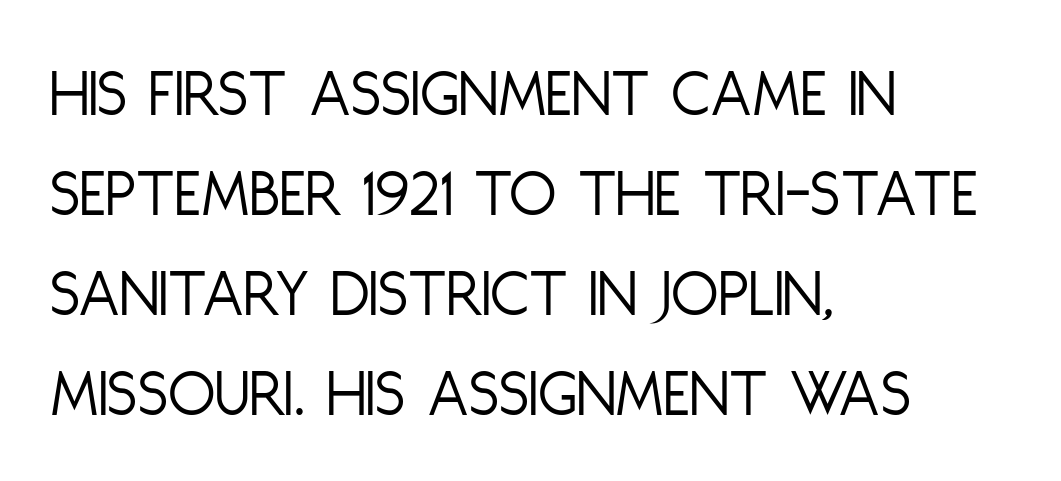
Tracking here is standard; glyphs follow each other at the usual distance. This block has exactly the height ordinary leading produces. The ragged edge is on the right, which tells us the setting is flush left. To sum up the face: it is a sans, with no serifs. Each row of text sits above clean, open space. A typesetter would mark this as roman, not italic.
